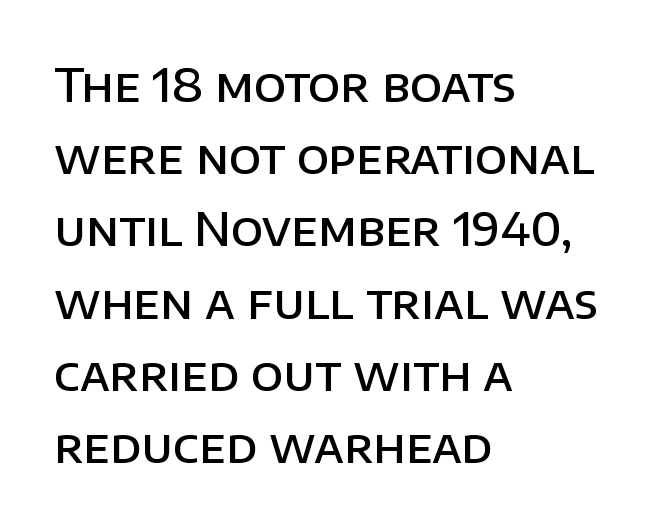
Q: Is the text bold? A: Semi-bold.
Q: Is the text italic (slanted)? A: No, it is upright.
Q: Is the typeface a serif or a sans-serif typeface? A: Sans-serif.
Q: Is the text underlined? A: No.
Q: How is the paragraph aligned? A: Left-aligned.
Q: Is the spacing between letters normal or unusually wide? A: Normal.
Q: Is the spacing between lines tight, normal or loose? A: Normal.
Q: Width (condensed, normal, or wide)? A: Normal.
Q: Stroke contrast? A: Low.
Q: x-height? A: Large.
Q: Monospaced? A: No.
